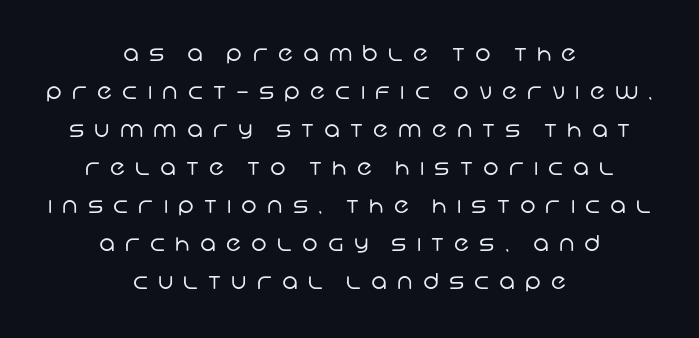
The passage shown has open, widely tracked lettering throughout. Letters have the restrained weight of plain body copy at most. The paragraph has two soft edges and a firm central axis. Quick note: underline off.
